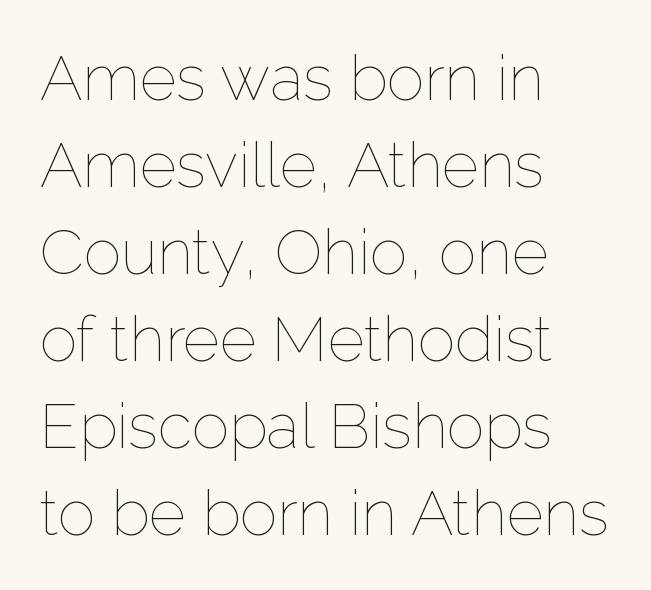
Bare-footed words on every line. Unbolded letterforms with no extra heft. Standard letterfit; no display-style spreading of the glyphs. Vertical spacing — default. Line starts are locked; line ends wander. Style check: upright.
